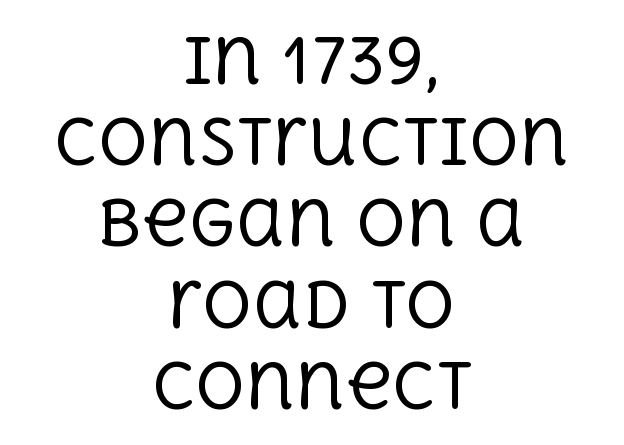
The image shows 62 px regular-weight serif type, upright; set centered, normal line spacing (1.31x), normal letter spacing, not underlined; a large x-height.
